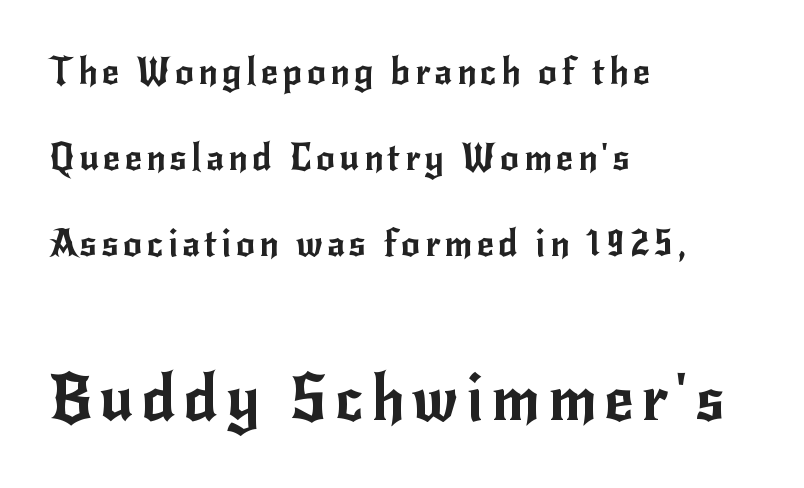
The image shows 64 px sans-serif type, upright; set left-aligned, loose line spacing (2.33x), not underlined; the second (bottom) block is 1.73x larger; low stroke contrast and a small x-height.
